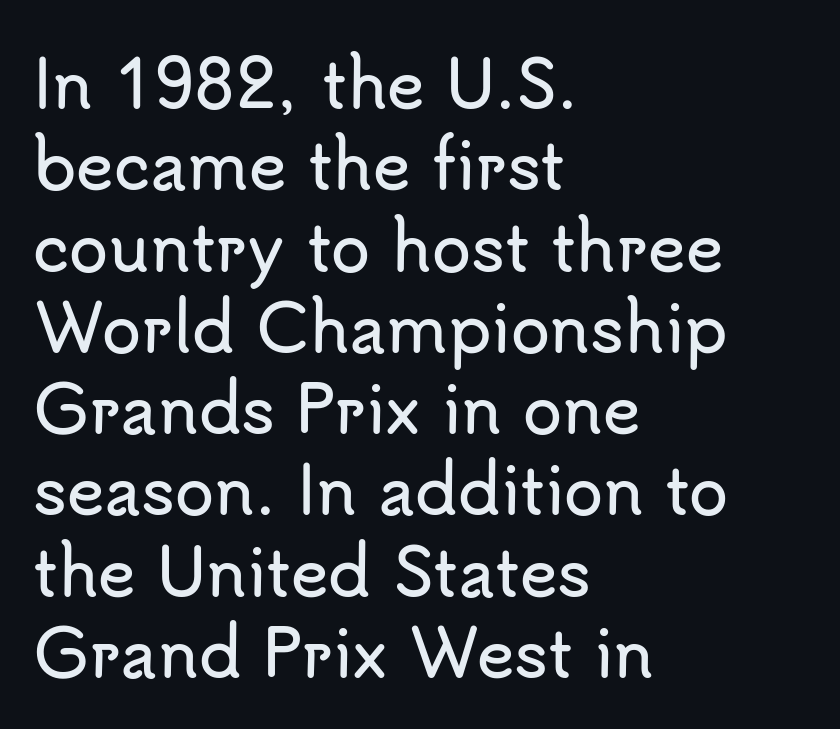
The image shows 64 px sans-serif type, upright; set left-aligned, normal line spacing (1.27x), normal letter spacing, not underlined; low stroke contrast and a small x-height.
